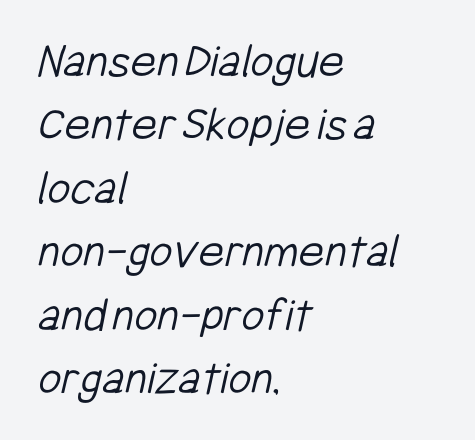
{"serif": "no", "bold": "no", "weight": "light", "width": "condensed", "stroke_contrast": "low", "x_height": "medium", "monospaced": "no", "underline": "no", "align": "left", "line_spacing": "normal", "line_spacing_ratio": 1.27, "letter_spacing": "normal", "letter_spacing_em": 0.0, "glyph_px": 50}
